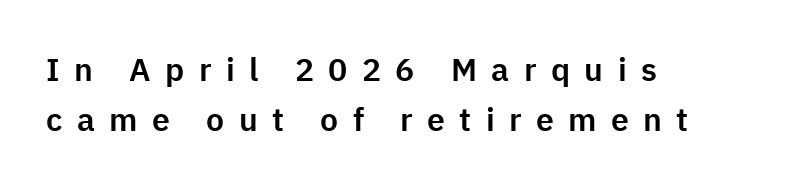
Do the characters align in a grid? No, the font is proportional. This sample is left-justified, so line endings fall wherever the words run out. The designer left line spacing at the default. The letters are spread apart with noticeably loose tracking. Underline: absent. Does the type have serifs? No, each stem ends abruptly.
